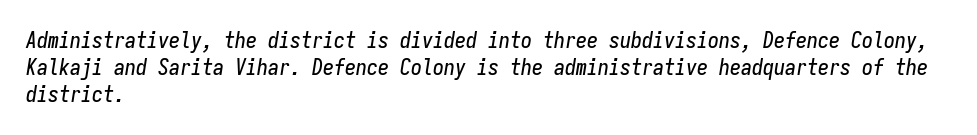
Q: Is the text italic (slanted)? A: Yes, it leans right by about 9 degrees.
Q: Is the text underlined? A: No.
Q: How is the paragraph aligned? A: Left-aligned.
Q: Is the spacing between letters normal or unusually wide? A: Normal.
